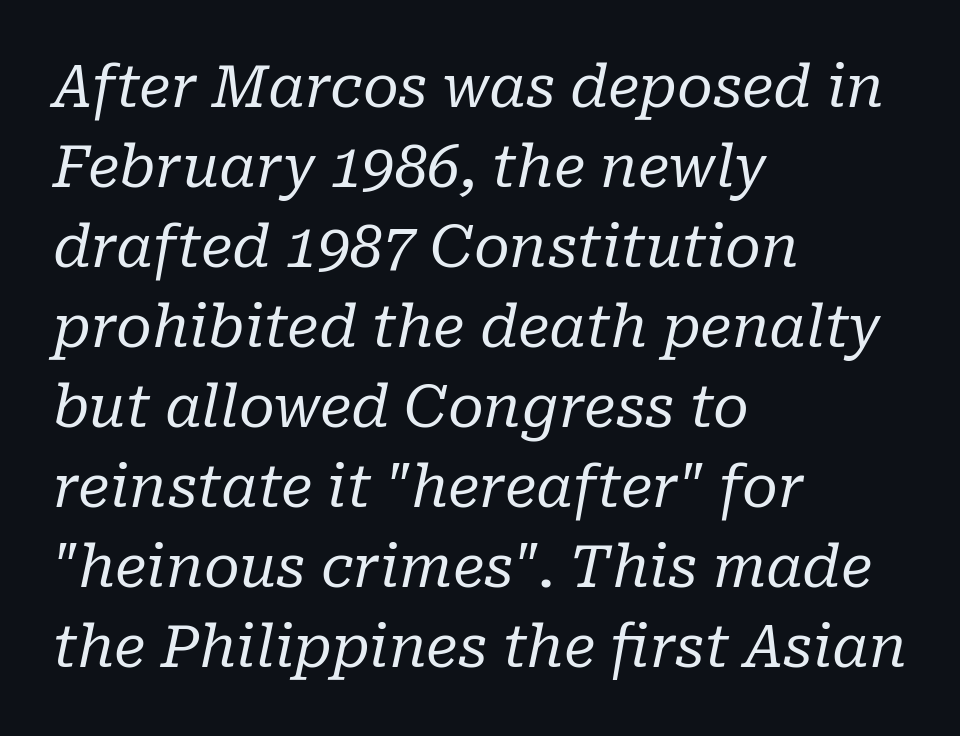
Q: Is the text bold? A: No.
Q: Is the text italic (slanted)? A: Yes, it leans right by about 10 degrees.
Q: Is the typeface a serif or a sans-serif typeface? A: Serif.
Q: Is the text underlined? A: No.
Q: How is the paragraph aligned? A: Left-aligned.
Q: Is the spacing between letters normal or unusually wide? A: Normal.
Q: Is the spacing between lines tight, normal or loose? A: Normal.
Q: Width (condensed, normal, or wide)? A: Normal.
Q: Stroke contrast? A: Low.
Q: x-height? A: Medium.
Q: Monospaced? A: No.
